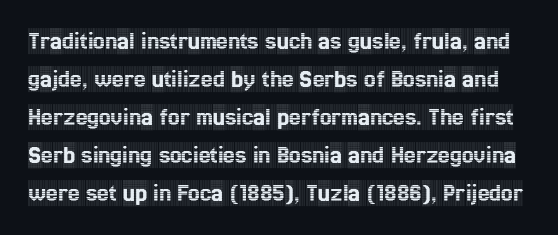
{"italic": "no", "underline": "no", "line_spacing": "normal", "line_spacing_ratio": 1.46, "letter_spacing": "normal", "letter_spacing_em": 0.0, "glyph_px": 26}
